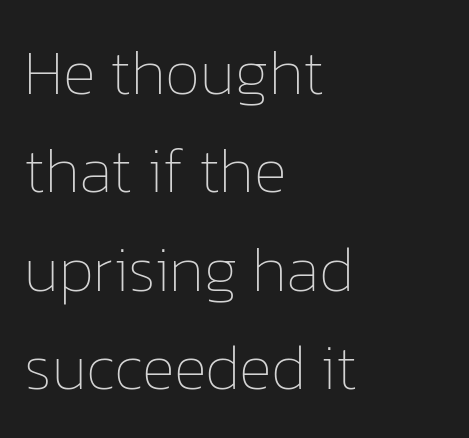
{"italic": "no", "bold": "no", "weight": "thin", "width": "normal", "stroke_contrast": "low", "x_height": "medium", "monospaced": "no", "underline": "no", "align": "left", "line_spacing": "normal", "line_spacing_ratio": 1.56, "letter_spacing": "normal", "letter_spacing_em": 0.0, "glyph_px": 63}
